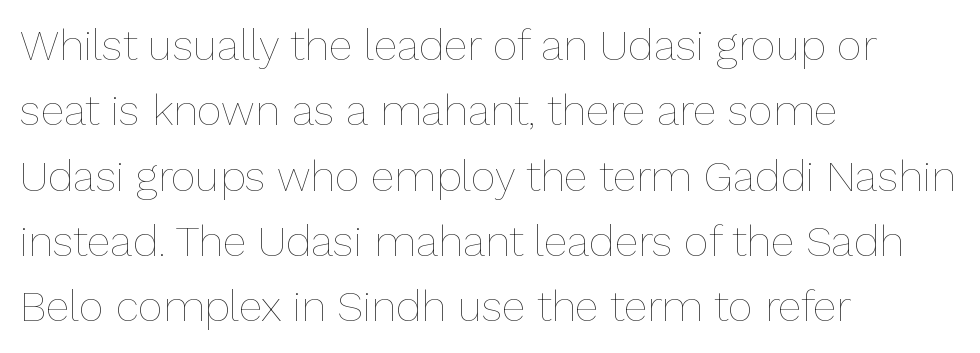
Q: Is the text bold? A: No.
Q: Is the text italic (slanted)? A: No, it is upright.
Q: Is the text underlined? A: No.
Q: How is the paragraph aligned? A: Left-aligned.
Q: Is the spacing between letters normal or unusually wide? A: Normal.
Q: Is the spacing between lines tight, normal or loose? A: Normal.
Q: Width (condensed, normal, or wide)? A: Normal.
Q: Stroke contrast? A: Low.
Q: x-height? A: Medium.
Q: Monospaced? A: No.
